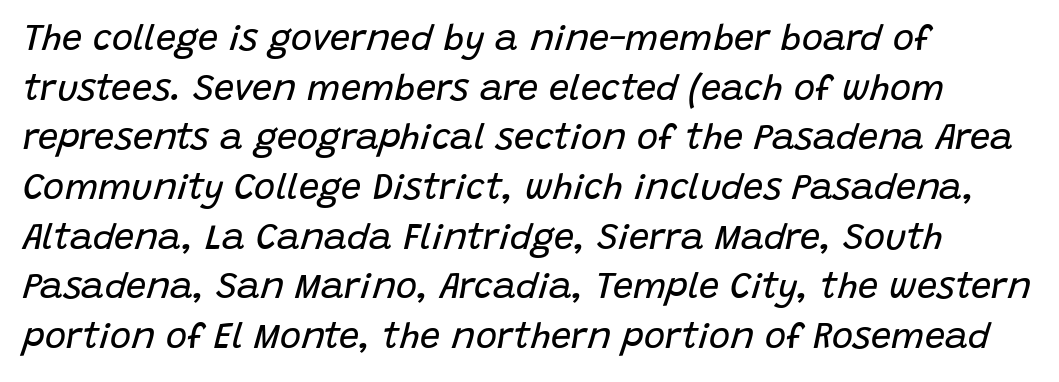
{"italic": "yes", "lean": "right", "slant_degrees": 15, "bold": "no", "weight": "regular", "width": "normal", "stroke_contrast": "low", "x_height": "large", "monospaced": "no", "underline": "no", "align": "left", "line_spacing": "normal", "line_spacing_ratio": 1.38, "letter_spacing": "normal", "letter_spacing_em": 0.0, "glyph_px": 36}
